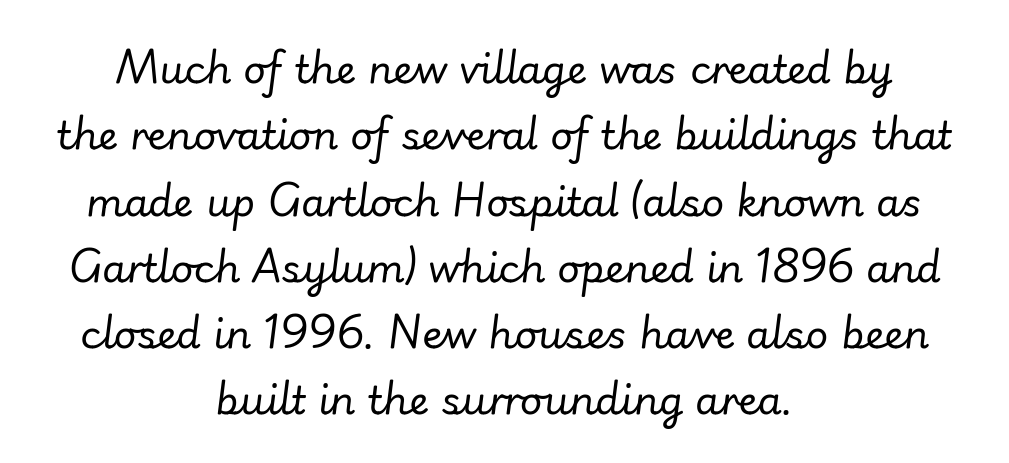
Q: Is the text bold? A: No.
Q: Is the text italic (slanted)? A: Yes, it leans right by about 7 degrees.
Q: Is the text underlined? A: No.
Q: How is the paragraph aligned? A: Centered.
Q: Is the spacing between letters normal or unusually wide? A: Normal.
Q: Is the spacing between lines tight, normal or loose? A: Normal.
Q: Width (condensed, normal, or wide)? A: Normal.
Q: Stroke contrast? A: Low.
Q: x-height? A: Small.
Q: Monospaced? A: No.
